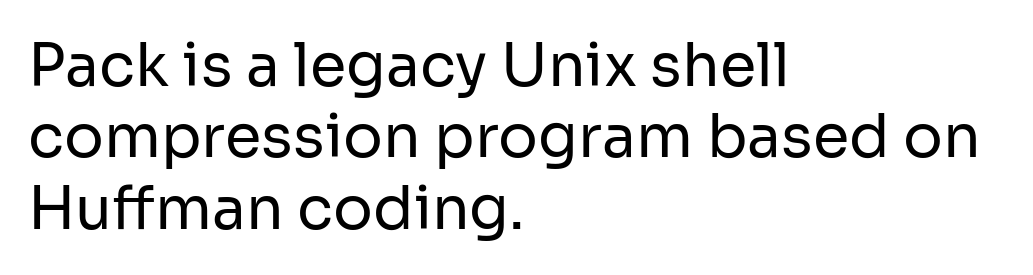
Q: Is the text bold? A: No.
Q: Is the text italic (slanted)? A: No, it is upright.
Q: Is the typeface a serif or a sans-serif typeface? A: Sans-serif.
Q: Is the text underlined? A: No.
Q: How is the paragraph aligned? A: Left-aligned.
Q: Is the spacing between letters normal or unusually wide? A: Normal.
Q: Width (condensed, normal, or wide)? A: Normal.
Q: Stroke contrast? A: Low.
Q: x-height? A: Medium.
Q: Monospaced? A: No.
